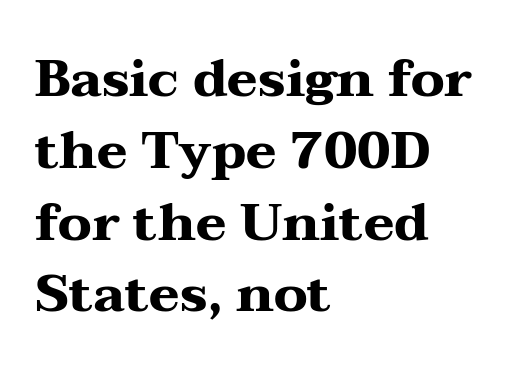
The letters are bold, with thick, heavy strokes. Posture: straight, roman, zero tilt. The zone under the glyphs is completely vacant. Horizontally, the lines are justified to the leading edge only. Compared with typical body copy, the letter spacing here is the same.
